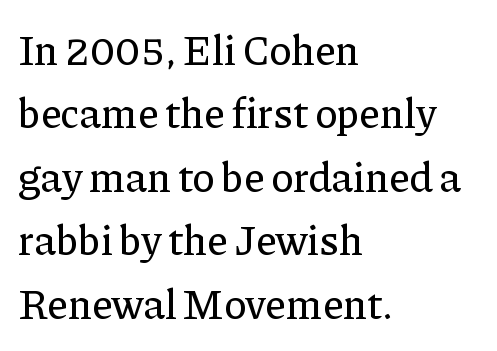
The image shows 42 px serif type, upright; set left-aligned, normal line spacing (1.51x), normal letter spacing, not underlined; low stroke contrast and a medium x-height.
